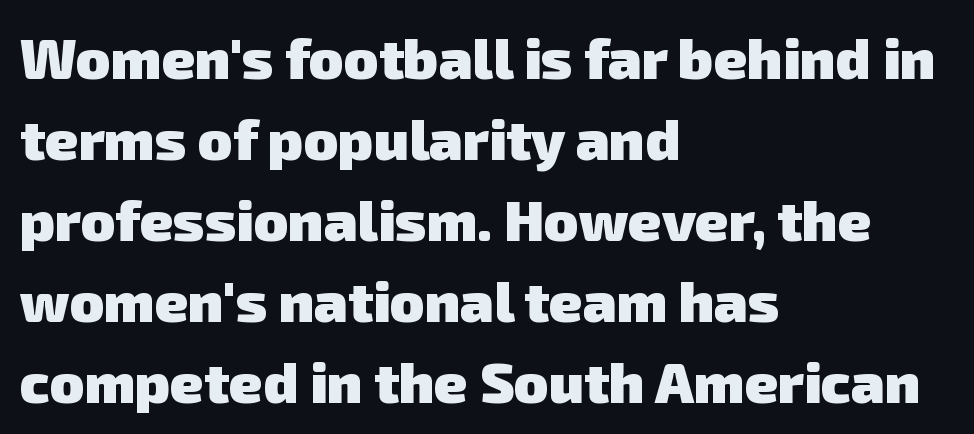
Q: Is the text bold? A: Yes.
Q: Is the typeface a serif or a sans-serif typeface? A: Sans-serif.
Q: Is the text underlined? A: No.
Q: How is the paragraph aligned? A: Left-aligned.
Q: Is the spacing between letters normal or unusually wide? A: Normal.
Q: Is the spacing between lines tight, normal or loose? A: Normal.
Q: Width (condensed, normal, or wide)? A: Normal.
Q: Stroke contrast? A: Low.
Q: x-height? A: Medium.
Q: Monospaced? A: No.
